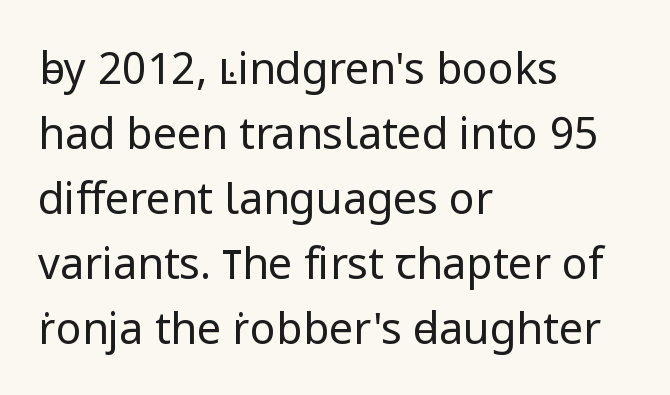
Honestly, there is no underline to notice here at all. The rendering uses a moderate line-height, typical for paragraphs. You can tell from the bare stems that sans-serif type was used. Posture: straight, roman, zero tilt. Stroke mass is kept to a normal reading level or below.
